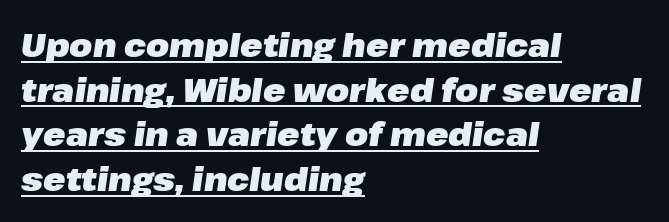
Each new line begins a customary step beneath the previous one. A typesetter would call this proportional, since set widths differ per character. Pretty heavy lettering here — definitely bold. Does extra space separate the letters? No, they use regular spacing. Does a line run under the words? Yes, clearly.
